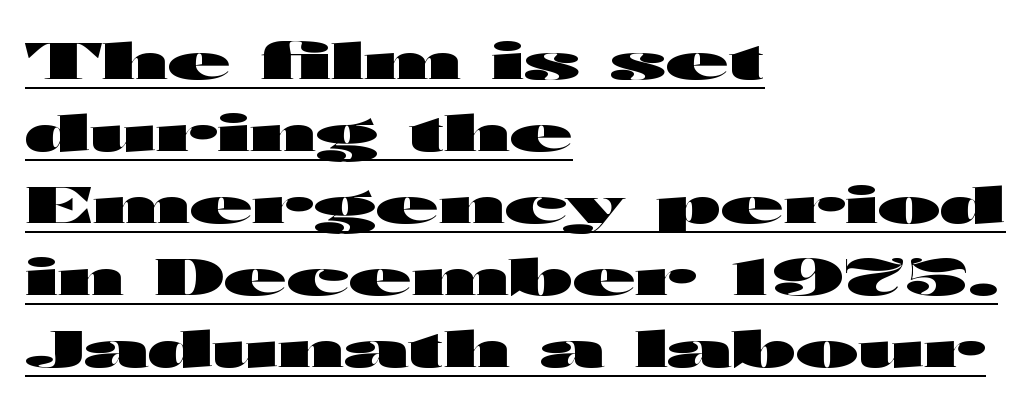
Q: Is the text bold? A: Yes.
Q: Is the text italic (slanted)? A: No, it is upright.
Q: Is the typeface a serif or a sans-serif typeface? A: Sans-serif.
Q: Is the text underlined? A: Yes.
Q: How is the paragraph aligned? A: Left-aligned.
Q: Is the spacing between letters normal or unusually wide? A: Normal.
Q: Is the spacing between lines tight, normal or loose? A: Normal.
Q: Width (condensed, normal, or wide)? A: Wide.
Q: Stroke contrast? A: High.
Q: x-height? A: Medium.
Q: Monospaced? A: No.
